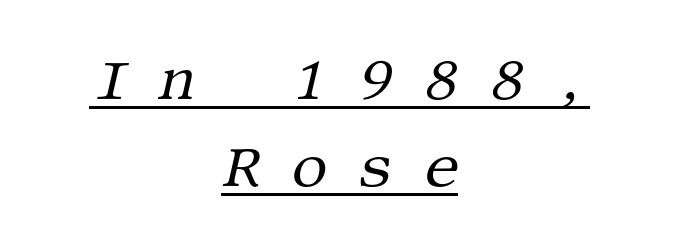
{"serif": "yes", "italic": "yes", "lean": "right", "slant_degrees": 13, "bold": "no", "weight": "regular", "width": "normal", "stroke_contrast": "medium", "x_height": "large", "underline": "yes", "align": "center", "line_spacing": "normal", "line_spacing_ratio": 1.5, "letter_spacing": "wide", "letter_spacing_em": 0.5, "glyph_px": 58}
